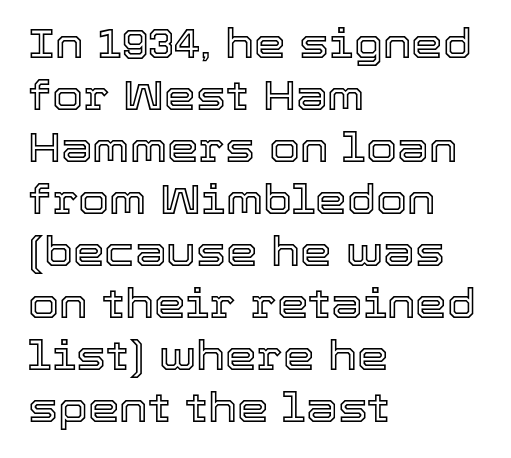
The image shows 40 px text type, upright; set left-aligned, normal line spacing (1.3x), normal letter spacing, not underlined; a medium x-height.
